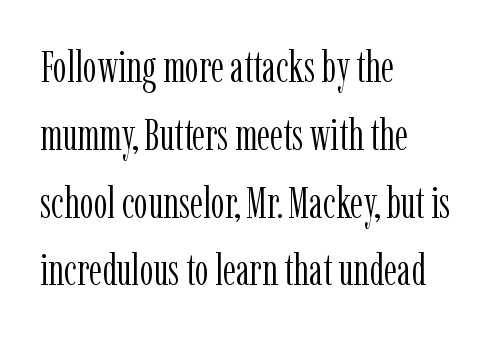
{"serif": "yes", "italic": "no", "bold": "no", "weight": "light", "width": "condensed", "stroke_contrast": "low", "x_height": "medium", "monospaced": "no", "underline": "no", "align": "left", "line_spacing": "normal", "line_spacing_ratio": 1.54, "letter_spacing": "normal", "letter_spacing_em": 0.0, "glyph_px": 44}
